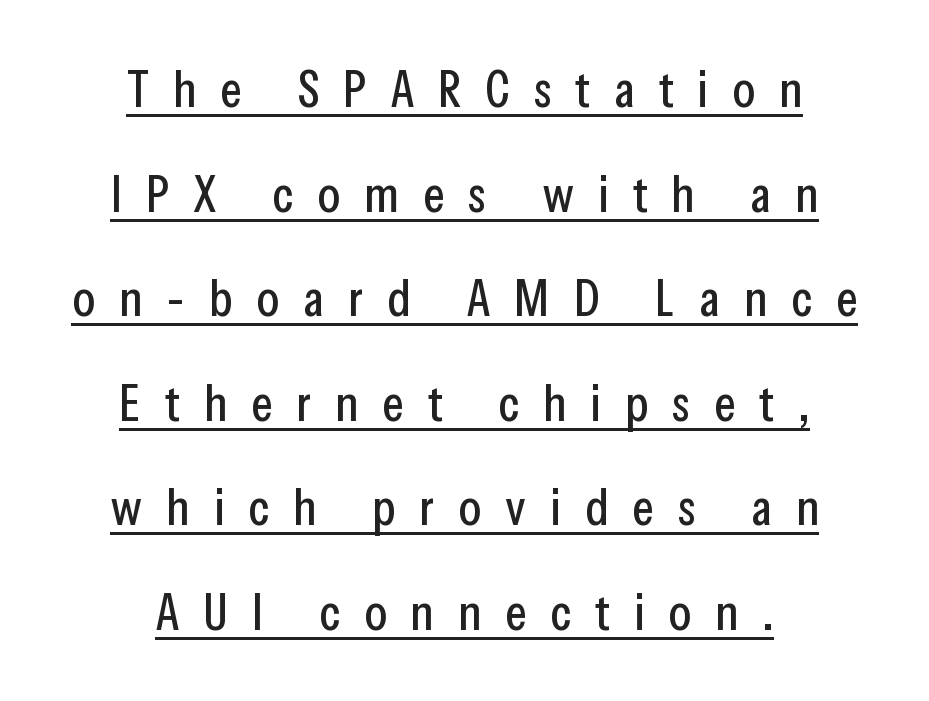
The image shows 52 px condensed sans-serif type, upright; set centered, loose line spacing (2.01x), unusually wide letter spacing (+0.46 em), underlined; low stroke contrast and a medium x-height.
